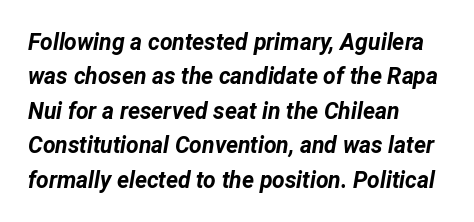
{"italic": "yes", "lean": "right", "slant_degrees": 12, "bold": "yes", "underline": "no", "align": "left", "line_spacing": "normal", "line_spacing_ratio": 1.5, "letter_spacing": "normal", "letter_spacing_em": 0.0, "glyph_px": 23}
